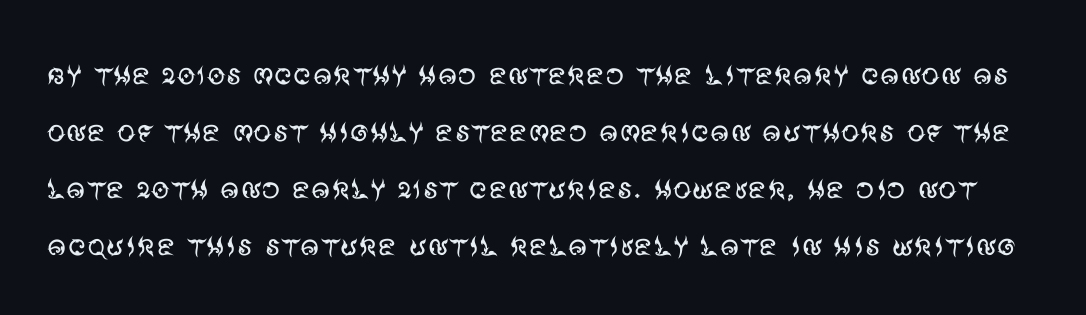
The image shows 37 px regular-weight sans-serif type, upright; set normal line spacing (1.54x), normal letter spacing, not underlined; medium stroke contrast and a large x-height.
